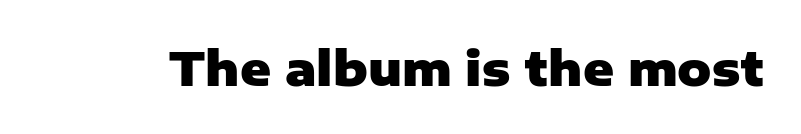
{"serif": "no", "italic": "no", "bold": "yes", "weight": "heavy", "width": "normal", "stroke_contrast": "low", "x_height": "medium", "monospaced": "no", "underline": "no", "letter_spacing": "normal", "letter_spacing_em": 0.0, "glyph_px": 47}
